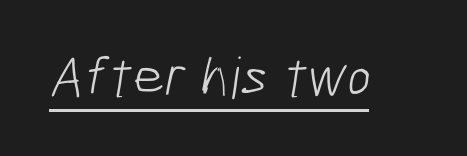
Q: Is the text bold? A: No.
Q: Is the typeface a serif or a sans-serif typeface? A: Sans-serif.
Q: Is the text underlined? A: Yes.
Q: Is the spacing between letters normal or unusually wide? A: Normal.
Q: Width (condensed, normal, or wide)? A: Condensed.
Q: Stroke contrast? A: Low.
Q: x-height? A: Medium.
Q: Monospaced? A: No.
